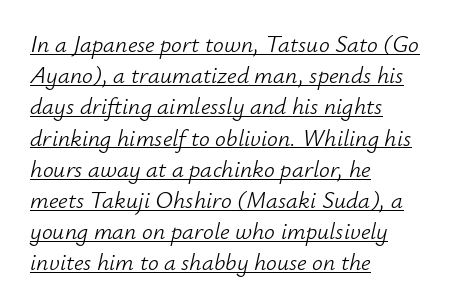
{"italic": "yes", "lean": "right", "slant_degrees": 12, "bold": "no", "underline": "yes", "align": "left", "line_spacing": "normal", "line_spacing_ratio": 1.3, "letter_spacing": "normal", "letter_spacing_em": 0.0, "glyph_px": 24}
